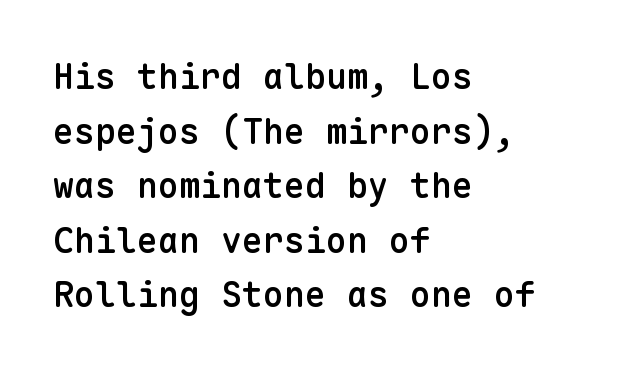
The passage shown is typeset with a sans-serif family. Caption: standard tracking, unaltered. The space directly below the letters is spotless. Reading down the block, your eye returns to a fixed left position each line.
